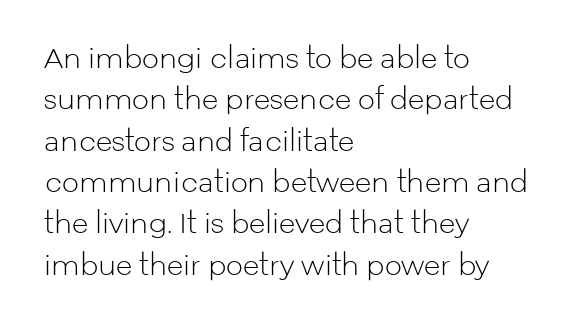
{"italic": "no", "bold": "no", "underline": "no", "align": "left", "line_spacing": "normal", "line_spacing_ratio": 1.53, "letter_spacing": "normal", "letter_spacing_em": 0.0, "glyph_px": 27}
